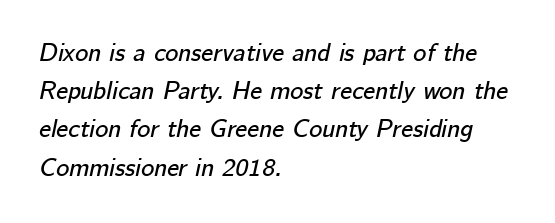
The image shows 25 px text type, italic (leaning right); set left-aligned, normal line spacing (1.53x), normal letter spacing, not underlined.
